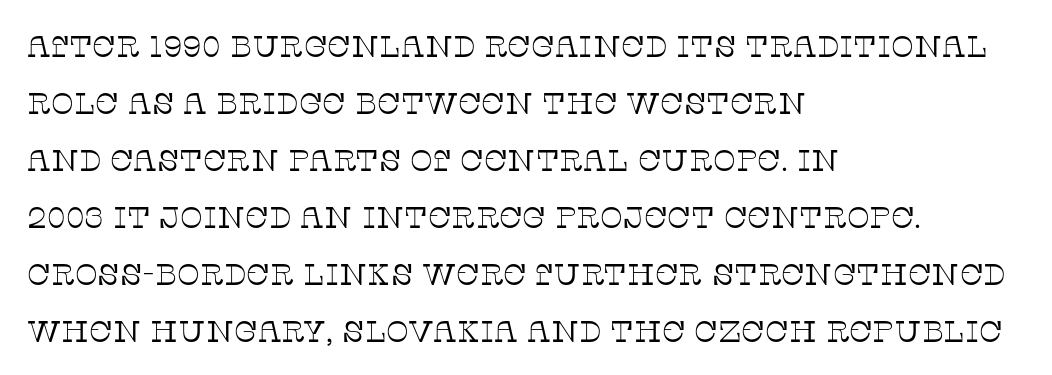
The image shows 30 px thin serif type, upright; set left-aligned, loose line spacing (1.9x), normal letter spacing, not underlined; low stroke contrast and a large x-height.
